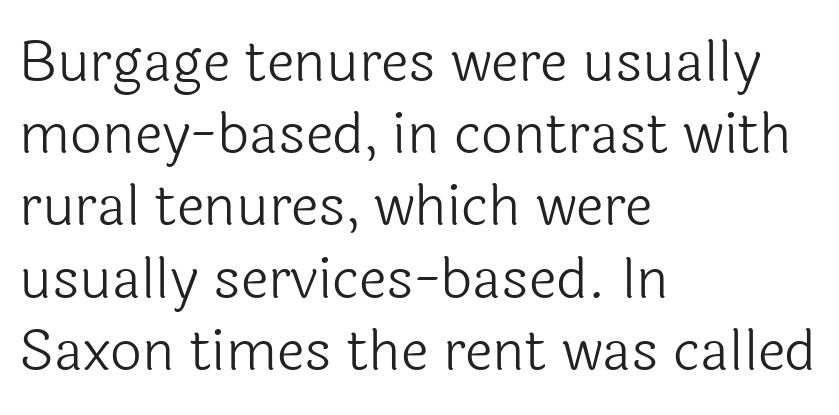
{"serif": "no", "italic": "no", "bold": "no", "weight": "light", "width": "normal", "x_height": "medium", "monospaced": "no", "underline": "no", "align": "left", "line_spacing": "normal", "line_spacing_ratio": 1.29, "letter_spacing": "normal", "letter_spacing_em": 0.0, "glyph_px": 56}
